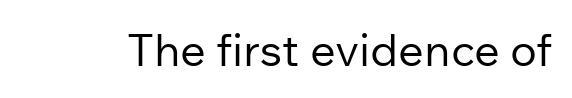
{"serif": "no", "italic": "no", "bold": "no", "weight": "regular", "width": "normal", "stroke_contrast": "low", "x_height": "medium", "monospaced": "no", "underline": "no", "letter_spacing": "normal", "letter_spacing_em": 0.0, "glyph_px": 45}
